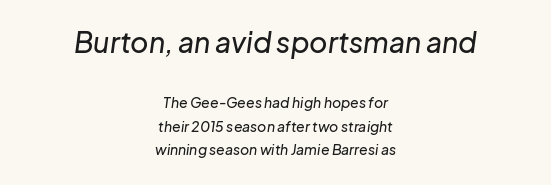
{"italic": "yes", "lean": "right", "slant_degrees": 8, "width": "normal", "stroke_contrast": "low", "x_height": "medium", "monospaced": "no", "underline": "no", "align": "center", "line_spacing": "normal", "line_spacing_ratio": 1.68, "letter_spacing": "normal", "letter_spacing_em": 0.0, "larger_block": "first", "size_ratio": 2.0, "glyph_px": 28}
